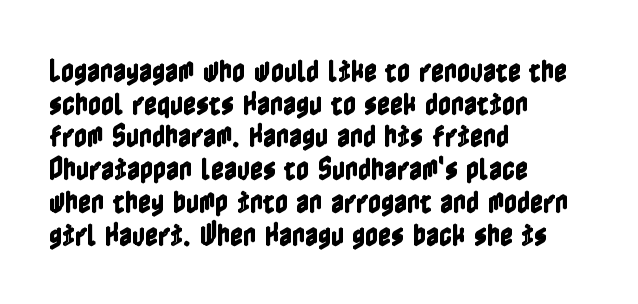
The image shows 25 px text type, upright; set left-aligned, normal line spacing (1.31x), normal letter spacing, not underlined.
